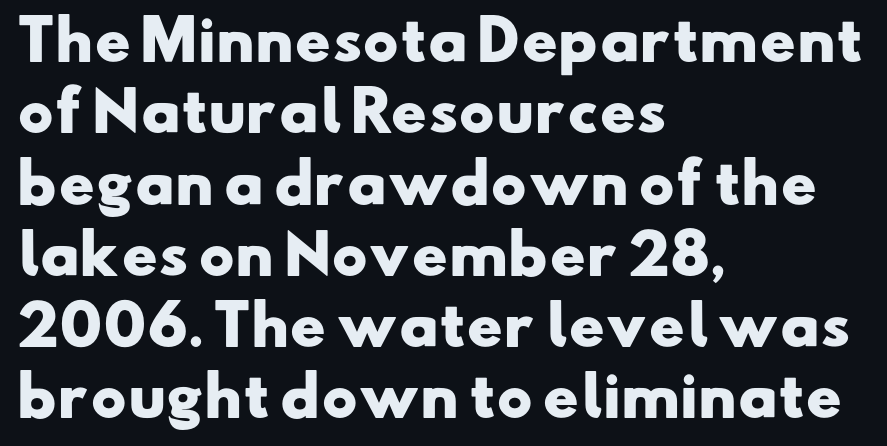
Q: Is the text bold? A: Yes.
Q: Is the typeface a serif or a sans-serif typeface? A: Sans-serif.
Q: Is the text underlined? A: No.
Q: How is the paragraph aligned? A: Left-aligned.
Q: Is the spacing between letters normal or unusually wide? A: Normal.
Q: Is the spacing between lines tight, normal or loose? A: Normal.
Q: Width (condensed, normal, or wide)? A: Wide.
Q: Stroke contrast? A: Low.
Q: x-height? A: Small.
Q: Monospaced? A: No.
